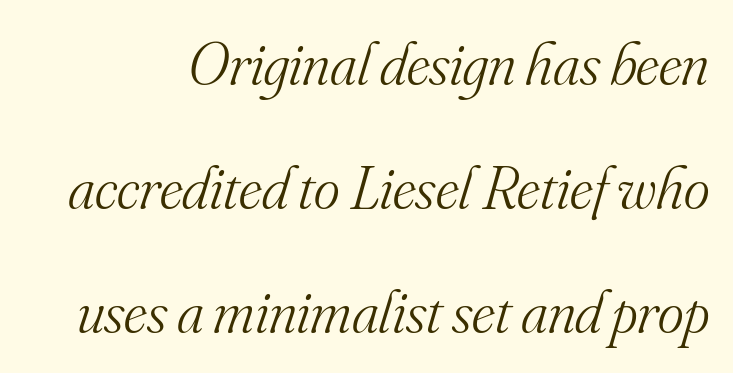
{"serif": "yes", "italic": "yes", "lean": "right", "slant_degrees": 16, "bold": "no", "weight": "light", "width": "normal", "stroke_contrast": "medium", "x_height": "small", "monospaced": "no", "underline": "no", "line_spacing": "loose", "line_spacing_ratio": 2.0, "letter_spacing": "normal", "letter_spacing_em": 0.0, "glyph_px": 62}
